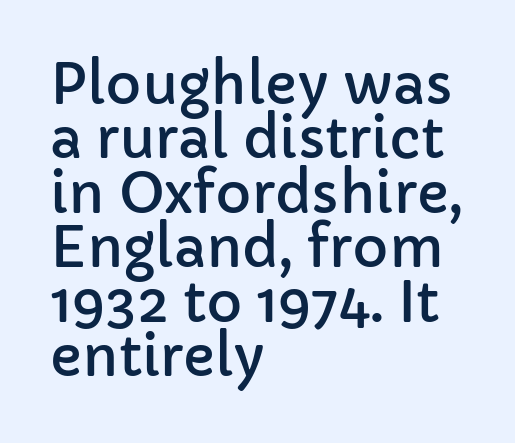
Plain, unruled lines of type. This rendering employs a face without finishing strokes, i.e., a sans-serif. Spacing verdict: proportional, widths tailored to each character. The letters stand straight up with perfectly vertical stems. The ragged edge is on the right, which tells us the setting is flush left.
